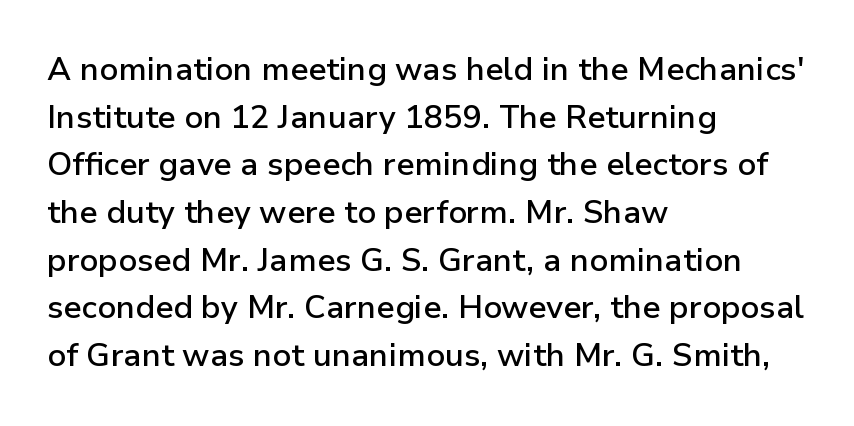
The foot of each line stays bare and open. Look at the tracking — it's just the regular setting, nothing added. A typesetter would mark this as roman, not italic. Every letter is mildly thick-stroked: semibold rather than bold.
